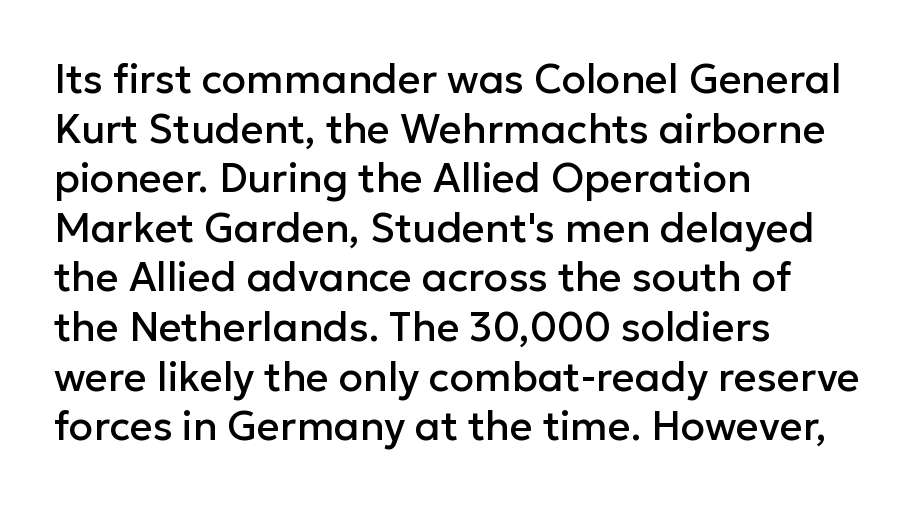
{"serif": "no", "italic": "no", "width": "normal", "stroke_contrast": "low", "x_height": "medium", "monospaced": "no", "underline": "no", "align": "left", "line_spacing_ratio": 1.24, "letter_spacing": "normal", "letter_spacing_em": 0.0, "glyph_px": 40}
